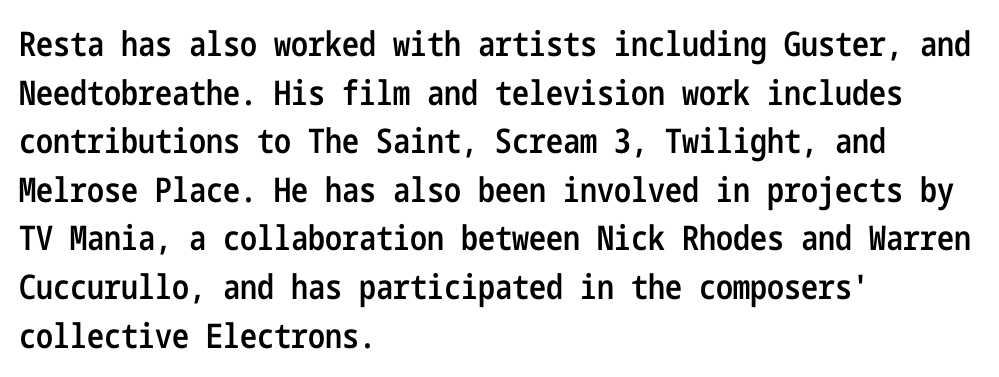
These lines are set flush left with a ragged right edge. The letters stand upright; this is a roman face. This sample uses plain, unmodified letter spacing. The rendering uses a semibold face; strokes are thickened but not to full bold. I'd call this a sans setting — the letters go barefoot. A bare baseline throughout the passage.
